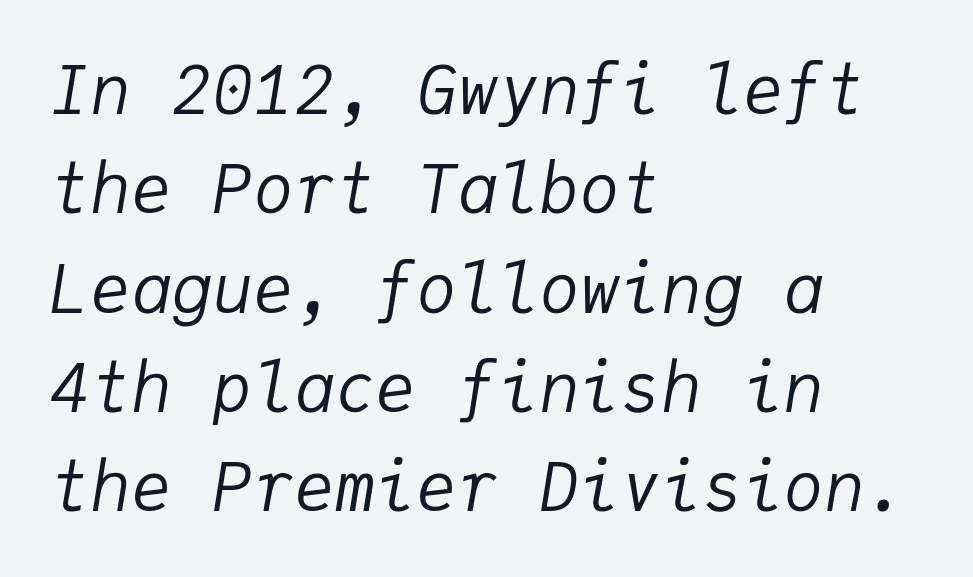
The image shows 68 px regular-weight type, italic (leaning right), monospaced; set left-aligned, normal line spacing (1.46x), normal letter spacing, not underlined; low stroke contrast and a medium x-height.
